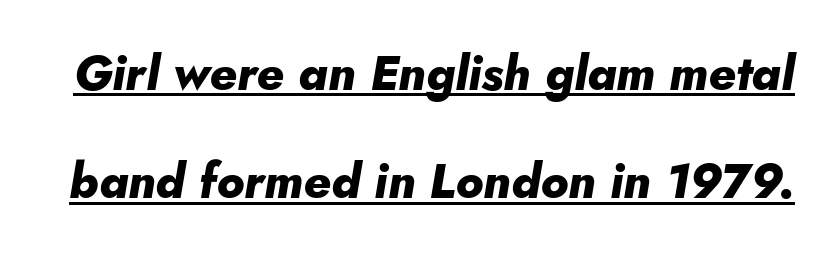
Q: Is the text bold? A: Yes.
Q: Is the text italic (slanted)? A: Yes, it leans right by about 10 degrees.
Q: Is the text underlined? A: Yes.
Q: Is the spacing between letters normal or unusually wide? A: Normal.
Q: Is the spacing between lines tight, normal or loose? A: Loose.
Q: Width (condensed, normal, or wide)? A: Normal.
Q: Stroke contrast? A: Low.
Q: x-height? A: Small.
Q: Monospaced? A: No.
